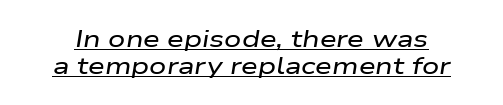
Q: Is the text italic (slanted)? A: Yes, it leans right by about 9 degrees.
Q: Is the text underlined? A: Yes.
Q: Is the spacing between letters normal or unusually wide? A: Normal.
Q: Is the spacing between lines tight, normal or loose? A: Tight.
